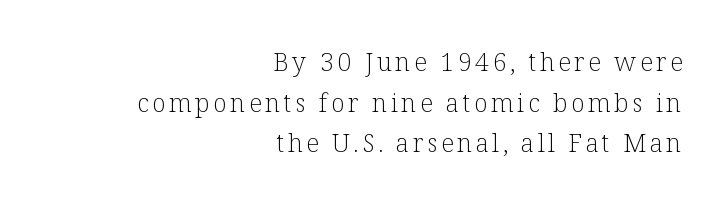
The image shows 25 px text type, upright; set right-aligned, normal line spacing (1.63x), not underlined.
